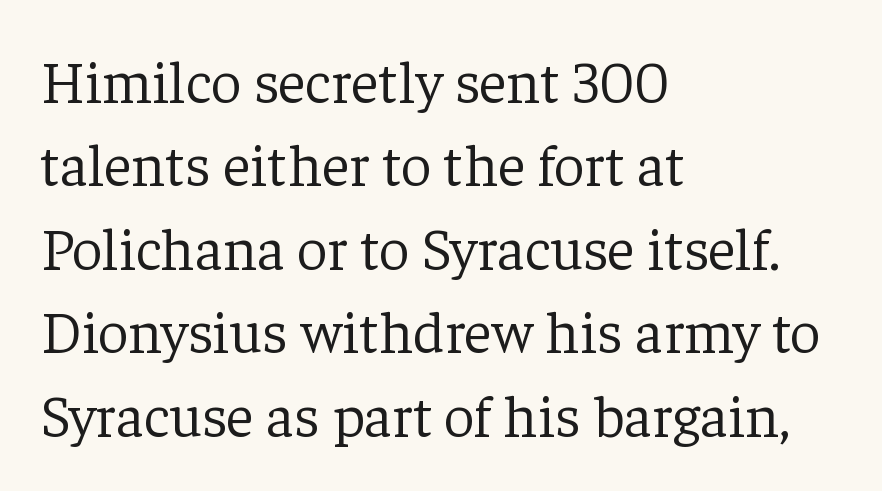
{"serif": "yes", "italic": "no", "bold": "no", "weight": "light", "width": "normal", "stroke_contrast": "low", "x_height": "medium", "monospaced": "no", "underline": "no", "align": "left", "line_spacing": "normal", "line_spacing_ratio": 1.39, "letter_spacing": "normal", "letter_spacing_em": 0.0, "glyph_px": 60}
